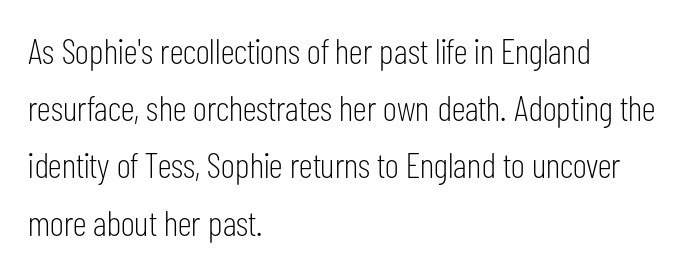
The image shows 36 px light, condensed sans-serif type, upright; set left-aligned, normal line spacing (1.59x), normal letter spacing, not underlined; low stroke contrast and a medium x-height.
